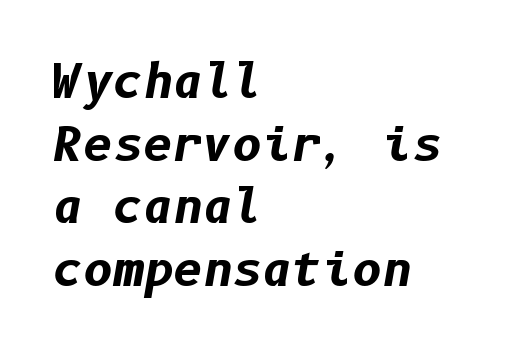
{"italic": "yes", "lean": "right", "slant_degrees": 10, "bold": "yes", "weight": "bold", "width": "normal", "stroke_contrast": "low", "x_height": "medium", "underline": "no", "align": "left", "line_spacing": "normal", "line_spacing_ratio": 1.36, "letter_spacing": "normal", "letter_spacing_em": 0.0, "glyph_px": 46}
